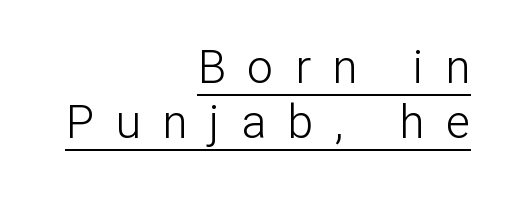
Stroke mass is kept to a normal reading level or below. The rendering uses natural spacing where letterforms have individual widths. It's the straight-up-and-down kind of type. Each word looks stretched out because of the extra space between its letters.
